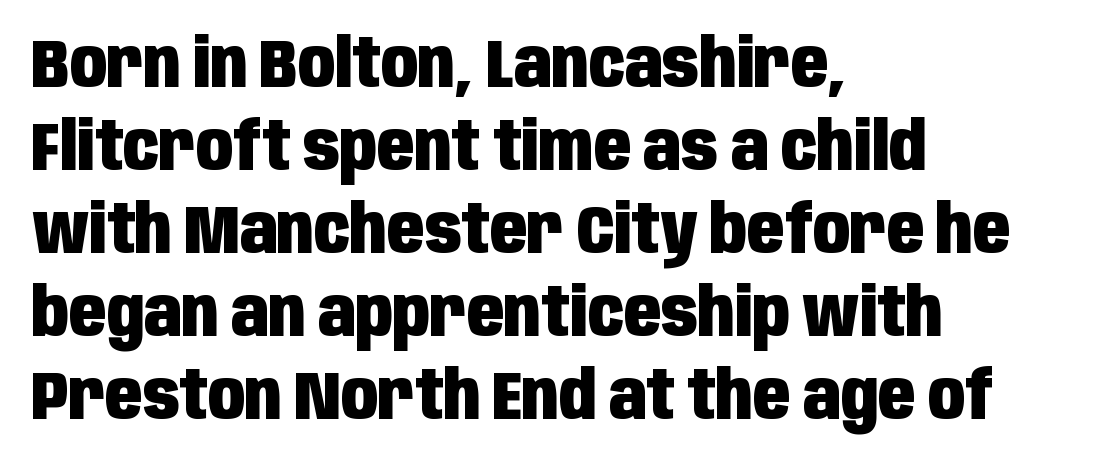
The image shows 68 px heavy, condensed sans-serif type, upright; set left-aligned, line spacing 1.22x, normal letter spacing, not underlined; low stroke contrast and a large x-height.
